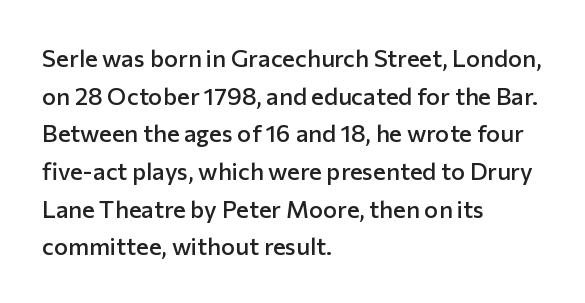
Q: Is the text bold? A: Semi-bold.
Q: Is the text italic (slanted)? A: No, it is upright.
Q: Is the text underlined? A: No.
Q: How is the paragraph aligned? A: Left-aligned.
Q: Is the spacing between letters normal or unusually wide? A: Normal.
Q: Is the spacing between lines tight, normal or loose? A: Normal.
